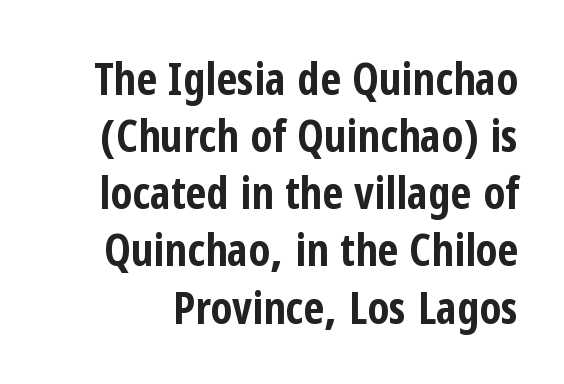
The image shows 45 px bold, condensed sans-serif type, upright; set normal line spacing (1.27x), normal letter spacing, not underlined; low stroke contrast and a medium x-height.
